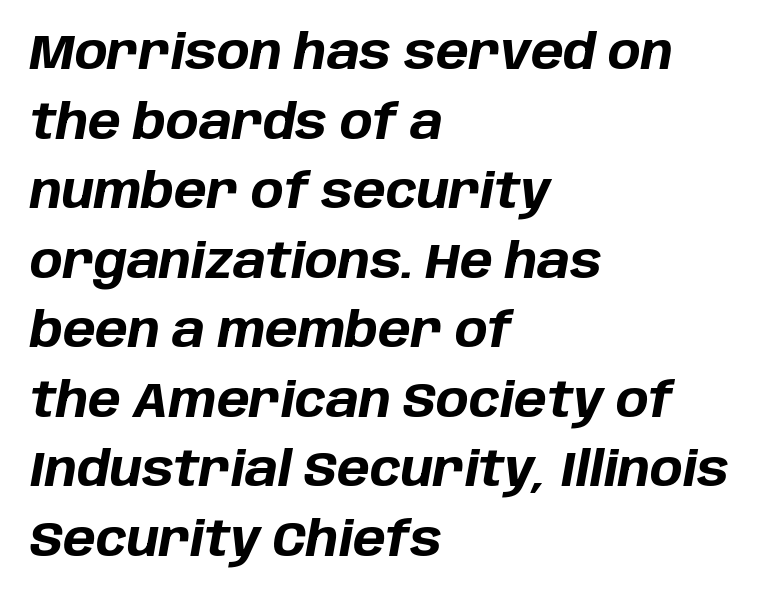
Q: Is the text bold? A: Yes.
Q: Is the text italic (slanted)? A: Yes, it leans right by about 10 degrees.
Q: Is the text underlined? A: No.
Q: How is the paragraph aligned? A: Left-aligned.
Q: Is the spacing between letters normal or unusually wide? A: Normal.
Q: Is the spacing between lines tight, normal or loose? A: Normal.
Q: Width (condensed, normal, or wide)? A: Normal.
Q: Stroke contrast? A: Low.
Q: x-height? A: Large.
Q: Monospaced? A: No.
